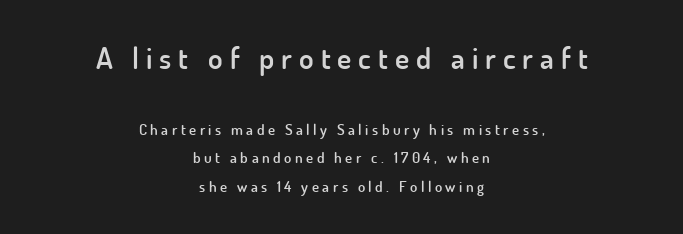
The image shows 30 px semibold sans-serif type, upright; set centered, loose line spacing (1.9x), unusually wide letter spacing (+0.23 em), not underlined; the first (top) block is 2.0x larger; low stroke contrast and a small x-height.
